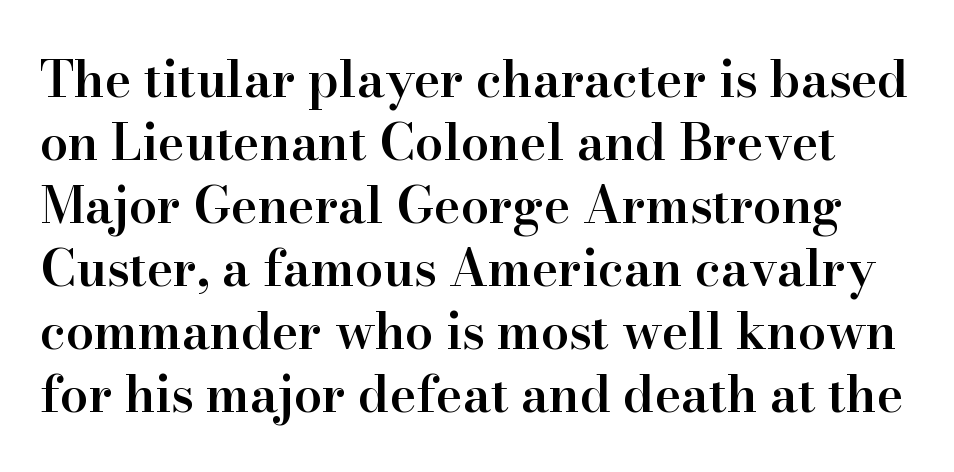
{"serif": "yes", "italic": "no", "bold": "semi", "weight": "semibold", "width": "normal", "stroke_contrast": "high", "x_height": "small", "monospaced": "no", "underline": "no", "line_spacing": "normal", "line_spacing_ratio": 1.26, "letter_spacing": "normal", "letter_spacing_em": 0.0, "glyph_px": 50}
